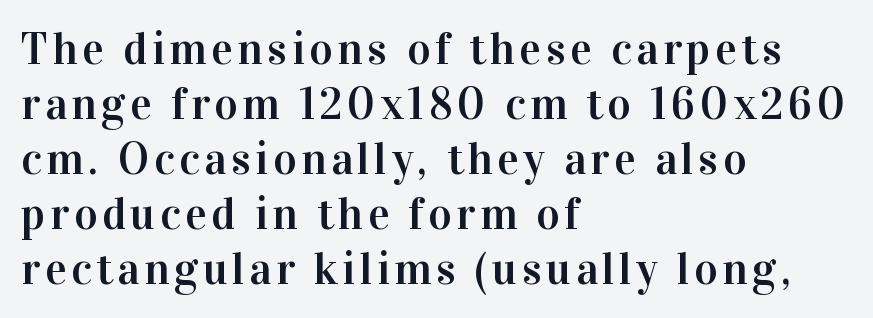
The image shows 45 px serif type, upright; set left-aligned, line spacing 1.22x, not underlined; high stroke contrast and a medium x-height.
